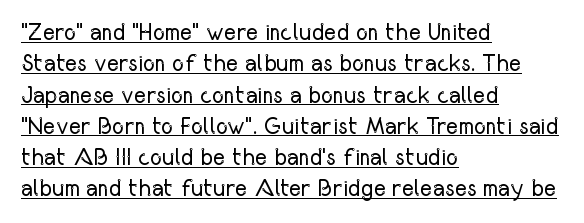
{"italic": "no", "bold": "no", "underline": "yes", "align": "left", "line_spacing": "normal", "line_spacing_ratio": 1.36, "letter_spacing": "normal", "letter_spacing_em": 0.0, "glyph_px": 23}
